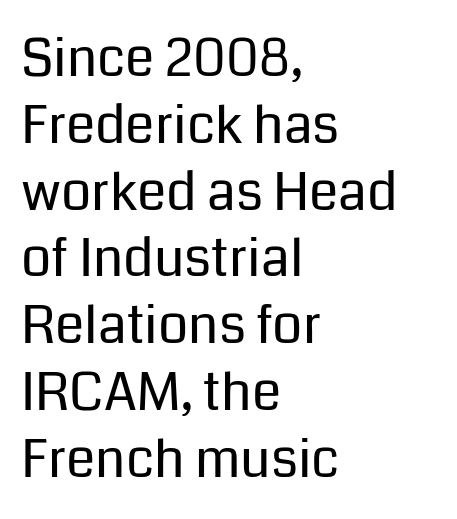
Casual observation: everything's shoved over to the left. Do the letters lean? They stand straight. The face used here is proportionally spaced, like ordinary book or web type. The type is set solid horizontally, with unmodified tracking.
